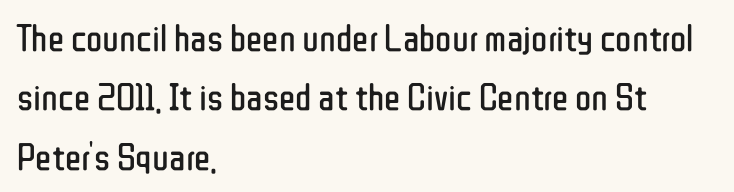
The tracking reads as untouched default to a designer's eye. Stroke terminals: plain, sans-serif. Nope, not italic — everything's standing straight. Quick note: interline space is typical.
